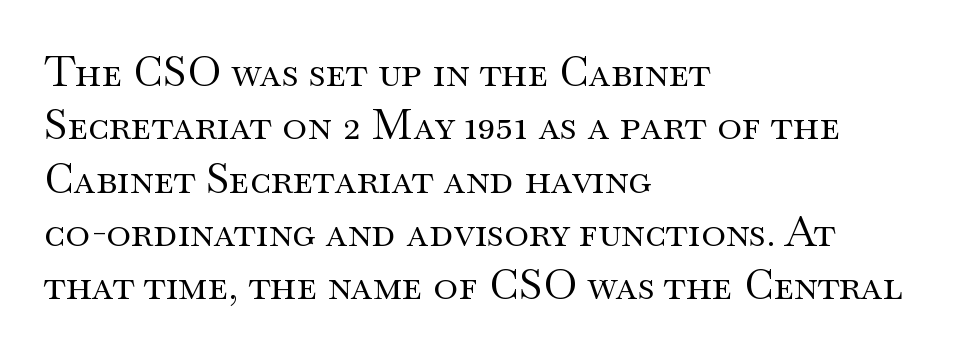
{"serif": "yes", "italic": "no", "bold": "no", "weight": "regular", "width": "wide", "stroke_contrast": "medium", "x_height": "small", "monospaced": "no", "underline": "no", "align": "left", "line_spacing": "normal", "line_spacing_ratio": 1.27, "letter_spacing": "normal", "letter_spacing_em": 0.0, "glyph_px": 42}
